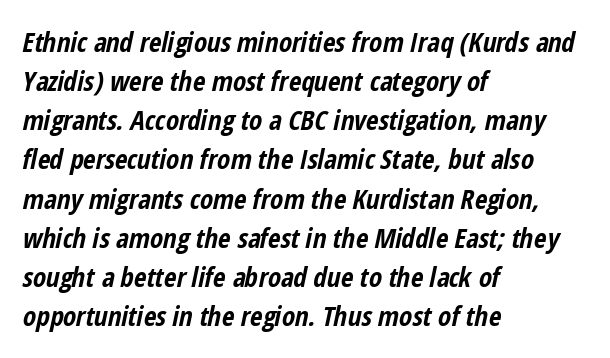
Q: Is the text bold? A: Yes.
Q: Is the text italic (slanted)? A: Yes, it leans right by about 12 degrees.
Q: Is the text underlined? A: No.
Q: How is the paragraph aligned? A: Left-aligned.
Q: Is the spacing between letters normal or unusually wide? A: Normal.
Q: Is the spacing between lines tight, normal or loose? A: Normal.
